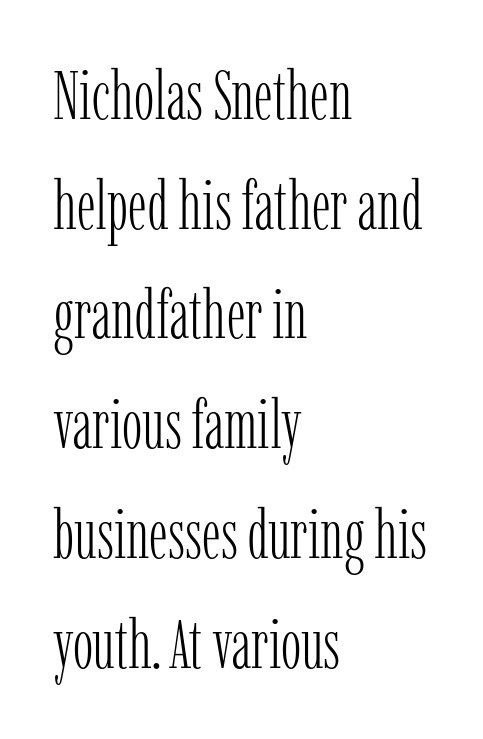
Q: Is the text bold? A: No.
Q: Is the text italic (slanted)? A: No, it is upright.
Q: Is the typeface a serif or a sans-serif typeface? A: Serif.
Q: Is the text underlined? A: No.
Q: How is the paragraph aligned? A: Left-aligned.
Q: Is the spacing between letters normal or unusually wide? A: Normal.
Q: Is the spacing between lines tight, normal or loose? A: Normal.
Q: Width (condensed, normal, or wide)? A: Condensed.
Q: Stroke contrast? A: Low.
Q: x-height? A: Medium.
Q: Monospaced? A: No.
